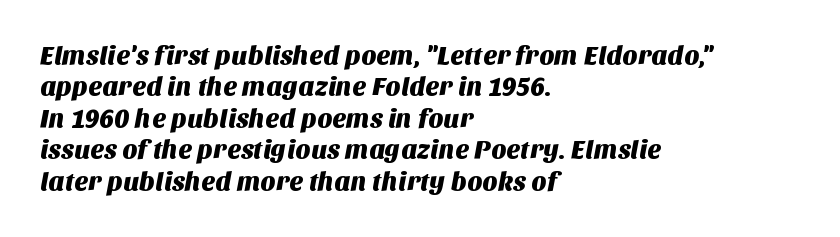
Q: Is the text underlined? A: No.
Q: How is the paragraph aligned? A: Left-aligned.
Q: Is the spacing between letters normal or unusually wide? A: Normal.
